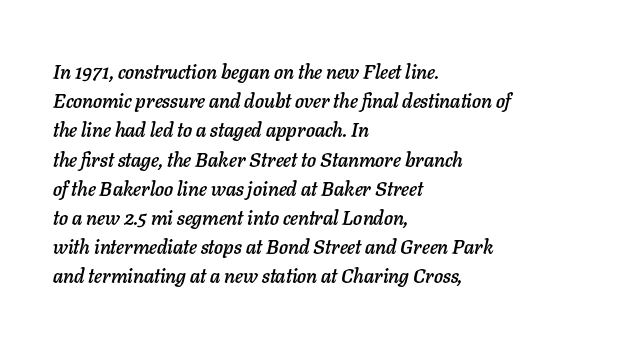
Q: Is the text italic (slanted)? A: Yes, it leans right by about 11 degrees.
Q: Is the text underlined? A: No.
Q: How is the paragraph aligned? A: Left-aligned.
Q: Is the spacing between letters normal or unusually wide? A: Normal.
Q: Is the spacing between lines tight, normal or loose? A: Normal.
